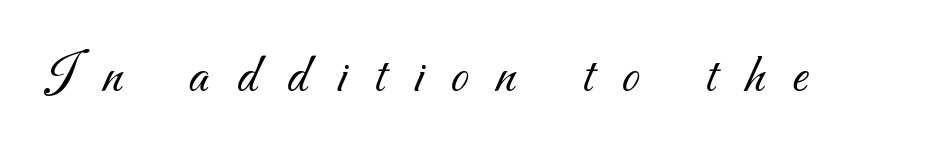
{"serif": "no", "bold": "no", "weight": "light", "width": "normal", "stroke_contrast": "medium", "x_height": "small", "monospaced": "no", "underline": "no", "letter_spacing": "wide", "letter_spacing_em": 0.48, "glyph_px": 57}
